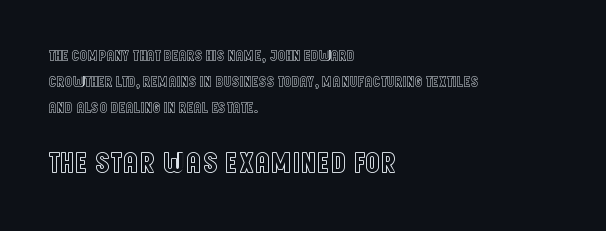
The image shows 30 px condensed type, upright; set left-aligned, line spacing 1.72x, normal letter spacing, not underlined; the second (bottom) block is 2.0x larger; a large x-height.
